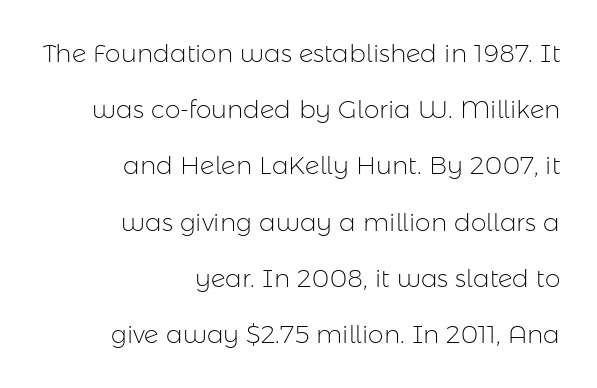
Horizontal alignment here is rightward, an uncommon choice for prose. Heft: none added — not bold. Does extra space separate the letters? No, they use regular spacing. Quick note: underline off. Baseline-to-baseline distance is far greater than the letter height.
